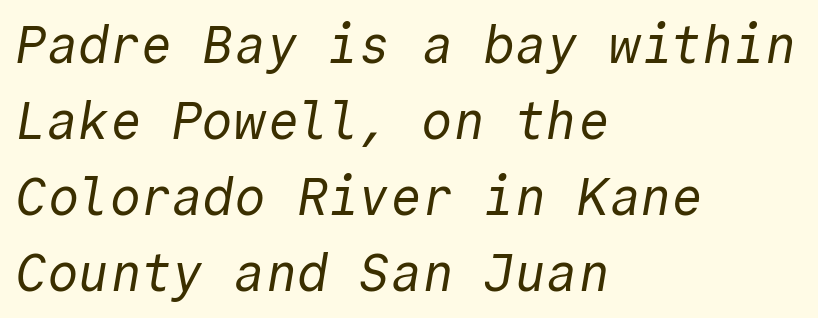
The block of text has a typical density, with ordinary space between rows. Reading down the block, your eye returns to a fixed left position each line. This sample uses a sans-serif face. Is this a fixed-width face? Yes — each glyph sits in an identical cell. Anything drawn beneath the words? Only blank space.
